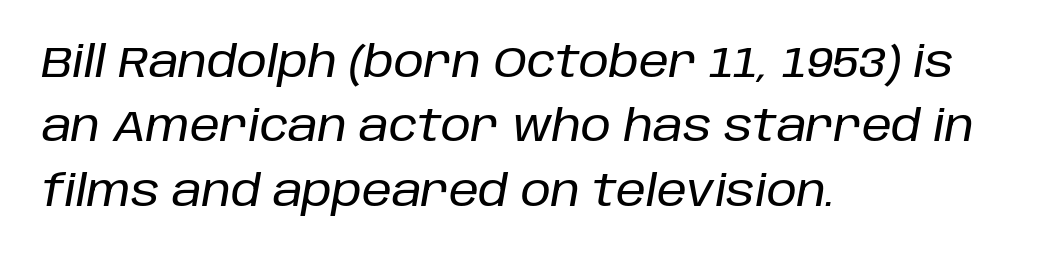
The image shows 43 px text type, italic (leaning right); set left-aligned, normal line spacing (1.5x), normal letter spacing, not underlined; low stroke contrast and a large x-height.
